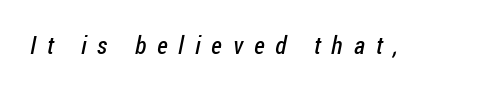
The tracking reads as deliberately expanded to a designer's eye. Clear beneath every line of the passage. The font is comparable to plain body text, perhaps lighter.
